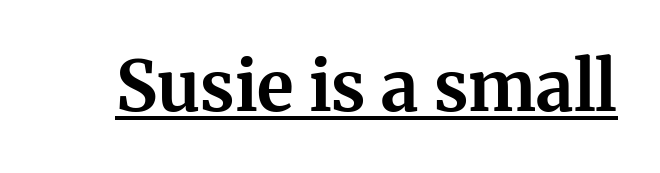
Q: Is the text bold? A: Yes.
Q: Is the text italic (slanted)? A: No, it is upright.
Q: Is the typeface a serif or a sans-serif typeface? A: Serif.
Q: Is the text underlined? A: Yes.
Q: Is the spacing between letters normal or unusually wide? A: Normal.
Q: Width (condensed, normal, or wide)? A: Normal.
Q: Stroke contrast? A: Medium.
Q: x-height? A: Medium.
Q: Monospaced? A: No.
